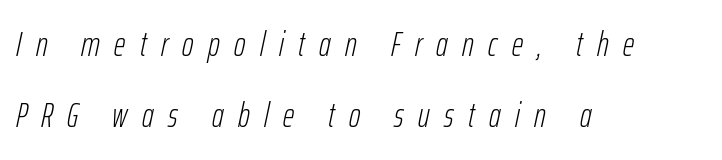
{"italic": "yes", "lean": "right", "slant_degrees": 12, "bold": "no", "weight": "light", "width": "condensed", "stroke_contrast": "low", "x_height": "medium", "monospaced": "no", "underline": "no", "align": "left", "line_spacing": "loose", "line_spacing_ratio": 2.04, "letter_spacing": "wide", "letter_spacing_em": 0.41, "glyph_px": 35}
